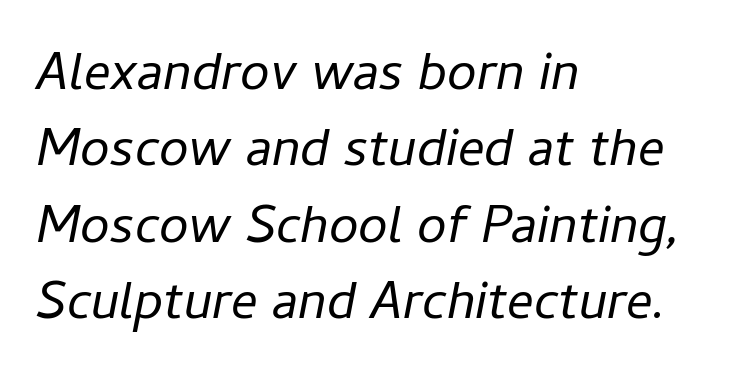
Q: Is the text bold? A: No.
Q: Is the text italic (slanted)? A: Yes, it leans right by about 11 degrees.
Q: Is the text underlined? A: No.
Q: How is the paragraph aligned? A: Left-aligned.
Q: Is the spacing between letters normal or unusually wide? A: Normal.
Q: Is the spacing between lines tight, normal or loose? A: Normal.
Q: Width (condensed, normal, or wide)? A: Normal.
Q: Stroke contrast? A: Low.
Q: x-height? A: Medium.
Q: Monospaced? A: No.
